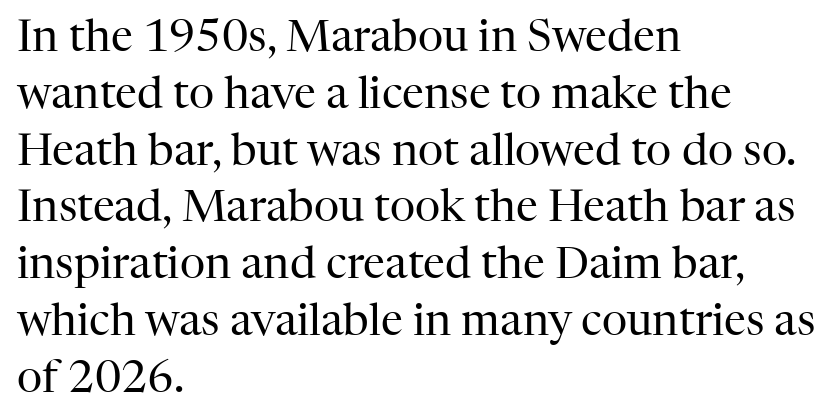
The image shows 44 px regular-weight serif type, upright; set left-aligned, normal line spacing (1.29x), normal letter spacing, not underlined; high stroke contrast and a medium x-height.
